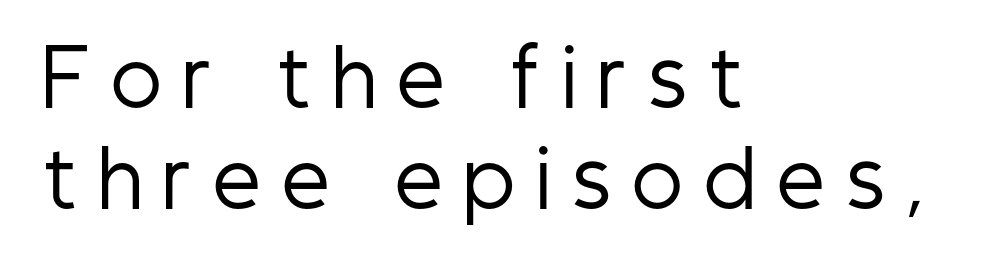
{"serif": "no", "italic": "no", "bold": "no", "weight": "regular", "width": "condensed", "stroke_contrast": "low", "x_height": "medium", "monospaced": "no", "underline": "no", "align": "left", "line_spacing": "normal", "line_spacing_ratio": 1.33, "letter_spacing": "wide", "letter_spacing_em": 0.28, "glyph_px": 76}
